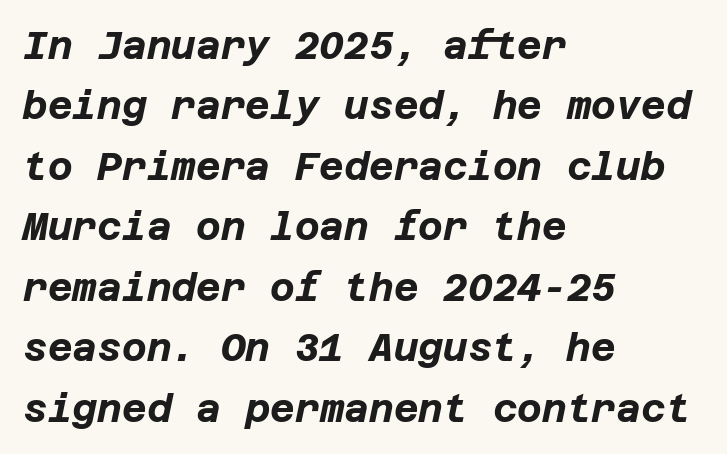
Q: Is the text bold? A: Yes.
Q: Is the text italic (slanted)? A: Yes, it leans right by about 12 degrees.
Q: Is the text underlined? A: No.
Q: How is the paragraph aligned? A: Left-aligned.
Q: Is the spacing between letters normal or unusually wide? A: Normal.
Q: Is the spacing between lines tight, normal or loose? A: Normal.
Q: Width (condensed, normal, or wide)? A: Normal.
Q: Stroke contrast? A: Low.
Q: x-height? A: Large.
